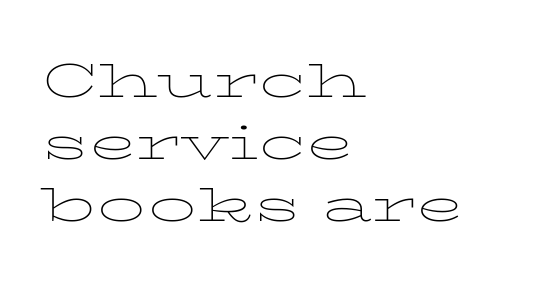
Q: Is the text bold? A: No.
Q: Is the text italic (slanted)? A: No, it is upright.
Q: Is the typeface a serif or a sans-serif typeface? A: Serif.
Q: Is the text underlined? A: No.
Q: How is the paragraph aligned? A: Left-aligned.
Q: Is the spacing between letters normal or unusually wide? A: Normal.
Q: Is the spacing between lines tight, normal or loose? A: Normal.
Q: Width (condensed, normal, or wide)? A: Wide.
Q: Stroke contrast? A: Low.
Q: x-height? A: Medium.
Q: Monospaced? A: No.
